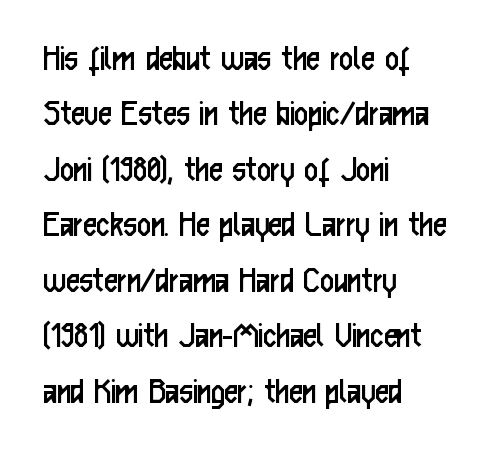
Q: Is the text bold? A: No.
Q: Is the text italic (slanted)? A: No, it is upright.
Q: Is the typeface a serif or a sans-serif typeface? A: Sans-serif.
Q: Is the text underlined? A: No.
Q: How is the paragraph aligned? A: Left-aligned.
Q: Is the spacing between letters normal or unusually wide? A: Normal.
Q: Is the spacing between lines tight, normal or loose? A: Normal.
Q: Width (condensed, normal, or wide)? A: Condensed.
Q: Stroke contrast? A: Low.
Q: x-height? A: Medium.
Q: Monospaced? A: No.
